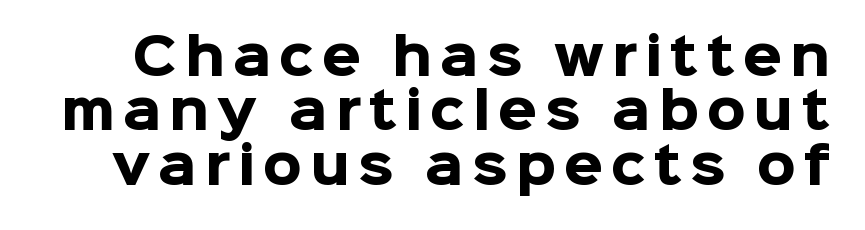
{"serif": "no", "italic": "no", "bold": "yes", "weight": "heavy", "width": "normal", "stroke_contrast": "low", "x_height": "medium", "monospaced": "no", "underline": "no", "line_spacing": "tight", "line_spacing_ratio": 1.09, "glyph_px": 50}
